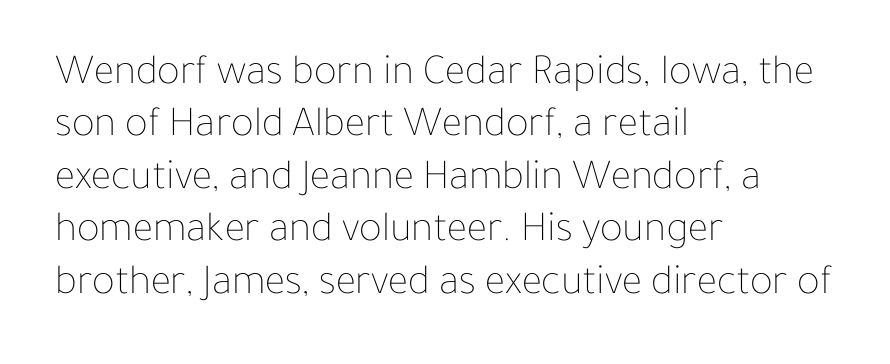
Italic? Not at all — the glyphs are vertical. Caption: face not bold, strokes unweighted. Is this a fixed-width face? No — the glyphs have proportional, varying widths. Descenders hang freely into open space. The paragraph shown leans on its left margin. Tracking here is standard; glyphs follow each other at the usual distance.
